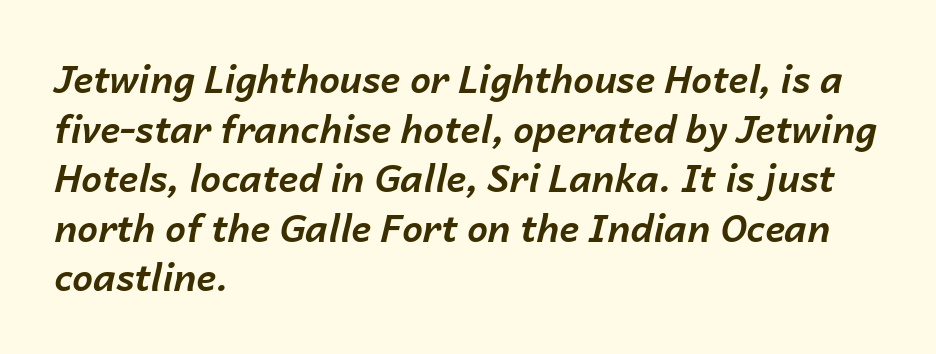
{"italic": "yes", "lean": "right", "slant_degrees": 14, "bold": "yes", "weight": "bold", "width": "normal", "stroke_contrast": "low", "x_height": "medium", "monospaced": "no", "underline": "no", "align": "left", "line_spacing": "normal", "line_spacing_ratio": 1.34, "letter_spacing": "normal", "letter_spacing_em": 0.0, "glyph_px": 37}
